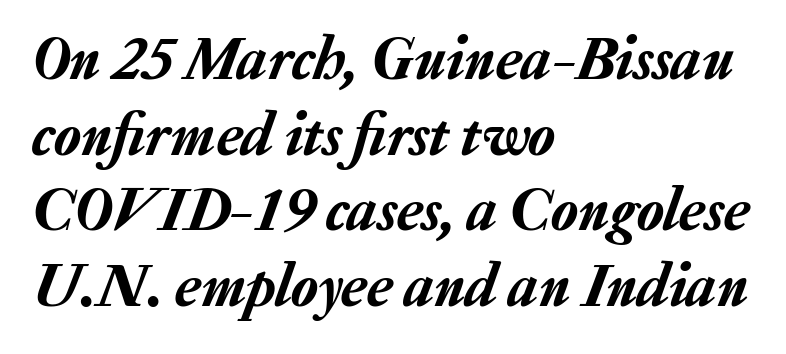
Q: Is the text italic (slanted)? A: Yes, it leans right by about 20 degrees.
Q: Is the text underlined? A: No.
Q: How is the paragraph aligned? A: Left-aligned.
Q: Is the spacing between letters normal or unusually wide? A: Normal.
Q: Width (condensed, normal, or wide)? A: Normal.
Q: Stroke contrast? A: Low.
Q: x-height? A: Medium.
Q: Monospaced? A: No.
